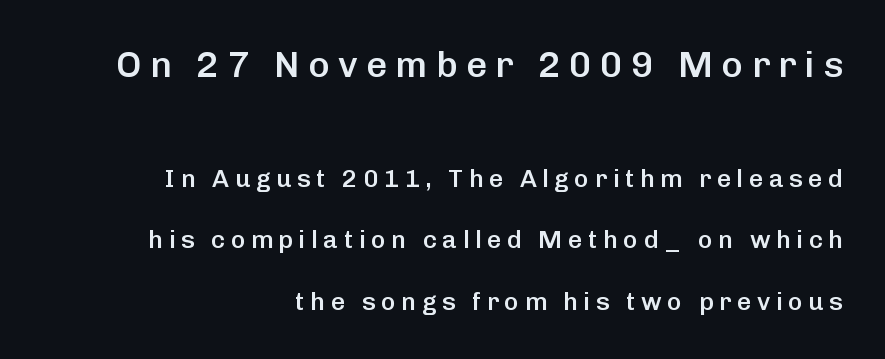
Does the copy run flush right? Yes — the right margin is perfectly even. In terms of letterspacing, this is a distinctly airy, spread setting. The area under the type is left untouched. Every stem runs plumb, perpendicular to the baseline. In this sample the first text group is rendered at the bigger scale. Does the weight exceed regular? Yes, but only to semibold.
